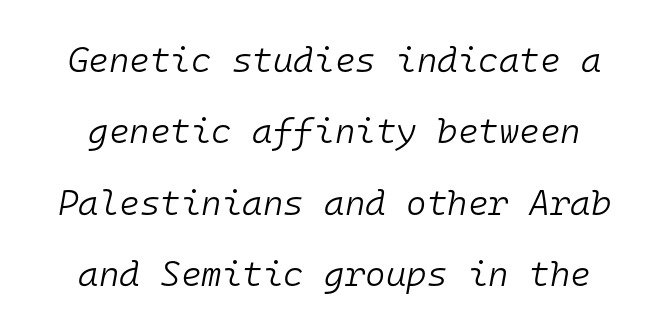
Q: Is the text bold? A: No.
Q: Is the text italic (slanted)? A: Yes, it leans right by about 10 degrees.
Q: Is the text underlined? A: No.
Q: Is the spacing between letters normal or unusually wide? A: Normal.
Q: Is the spacing between lines tight, normal or loose? A: Loose.
Q: Width (condensed, normal, or wide)? A: Normal.
Q: Stroke contrast? A: Low.
Q: x-height? A: Medium.
Q: Monospaced? A: Yes.
